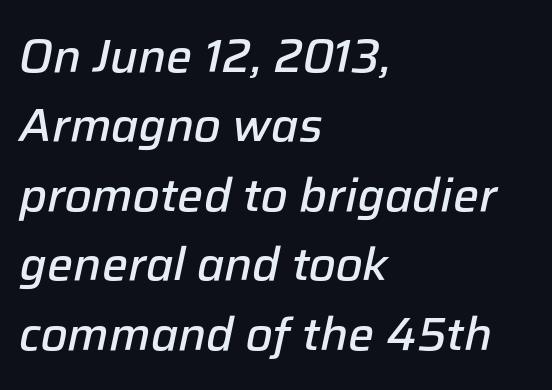
The image shows 46 px semibold type, italic (leaning right); set left-aligned, normal line spacing (1.51x), normal letter spacing, not underlined; low stroke contrast and a medium x-height.
